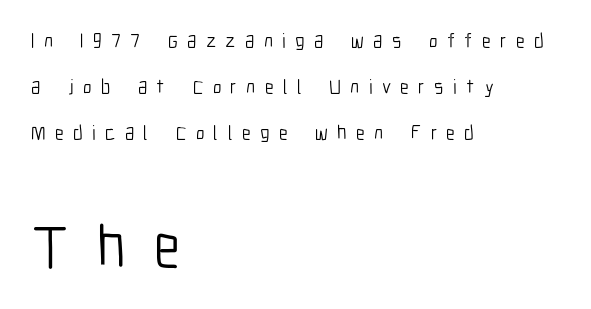
The image shows 60 px light, condensed sans-serif type, upright; set left-aligned, loose line spacing (2.31x), unusually wide letter spacing (+0.47 em), not underlined; the second (bottom) block is 3.0x larger; low stroke contrast and a medium x-height.
